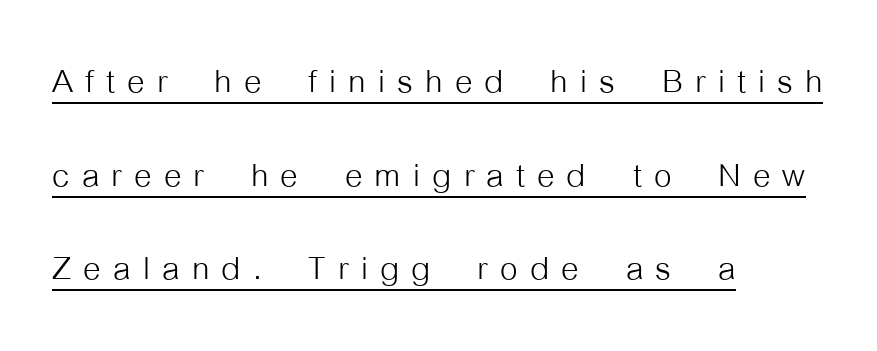
The image shows 45 px light, condensed sans-serif type, upright; set left-aligned, loose line spacing (2.08x), unusually wide letter spacing (+0.27 em), underlined; low stroke contrast and a medium x-height.
